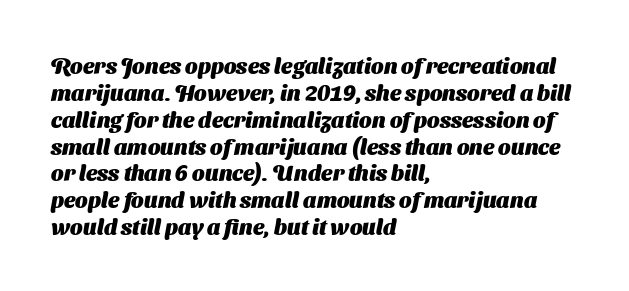
Q: Is the text bold? A: Yes.
Q: Is the text underlined? A: No.
Q: How is the paragraph aligned? A: Left-aligned.
Q: Is the spacing between letters normal or unusually wide? A: Normal.
